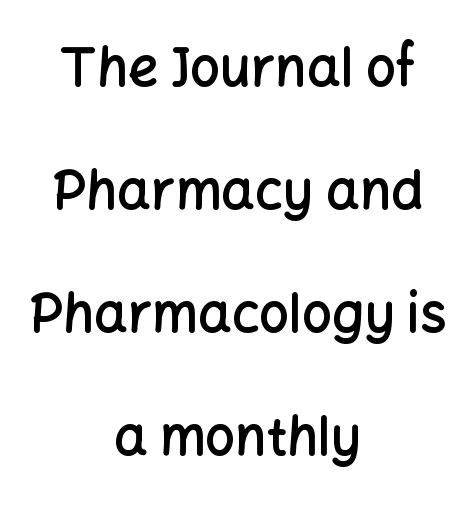
The image shows 53 px semibold sans-serif type, upright; set centered, loose line spacing (2.32x), normal letter spacing, not underlined; low stroke contrast and a medium x-height.
